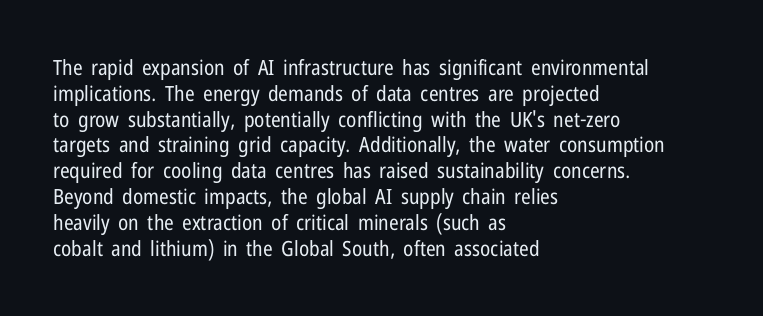
Visually the block forms a straight wall on the left and a jagged coastline on the right. This sample uses plain, unmodified letter spacing. The face looks like a standard text weight, possibly lighter. Check under the words: just untouched page. Does the lettering tilt? It doesn't — this is upright.
